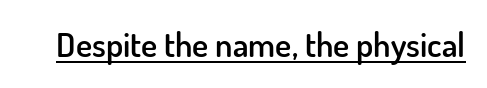
The image shows 34 px semibold sans-serif type, upright; set normal letter spacing, underlined; low stroke contrast and a small x-height.
